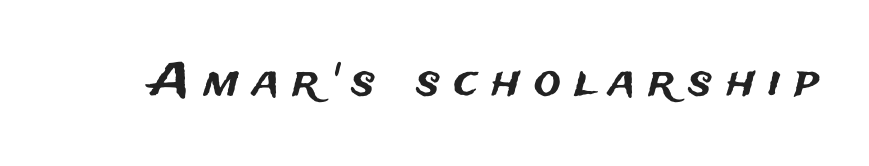
The image shows 45 px sans-serif type; set unusually wide letter spacing (+0.3 em), not underlined; medium stroke contrast and a medium x-height.
